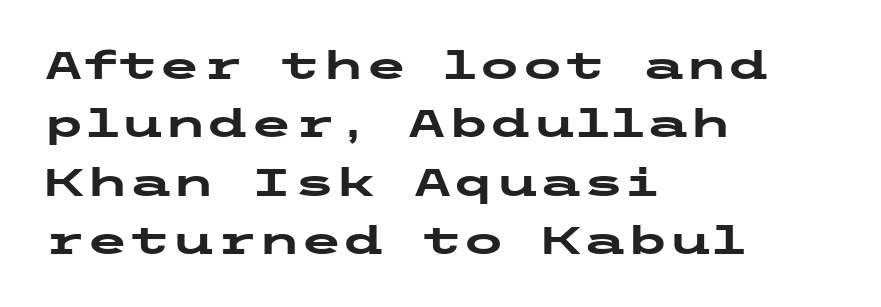
Q: Is the text bold? A: Yes.
Q: Is the text italic (slanted)? A: No, it is upright.
Q: Is the typeface a serif or a sans-serif typeface? A: Sans-serif.
Q: Is the text underlined? A: No.
Q: How is the paragraph aligned? A: Left-aligned.
Q: Is the spacing between letters normal or unusually wide? A: Normal.
Q: Is the spacing between lines tight, normal or loose? A: Normal.
Q: Width (condensed, normal, or wide)? A: Wide.
Q: Stroke contrast? A: Low.
Q: x-height? A: Medium.
